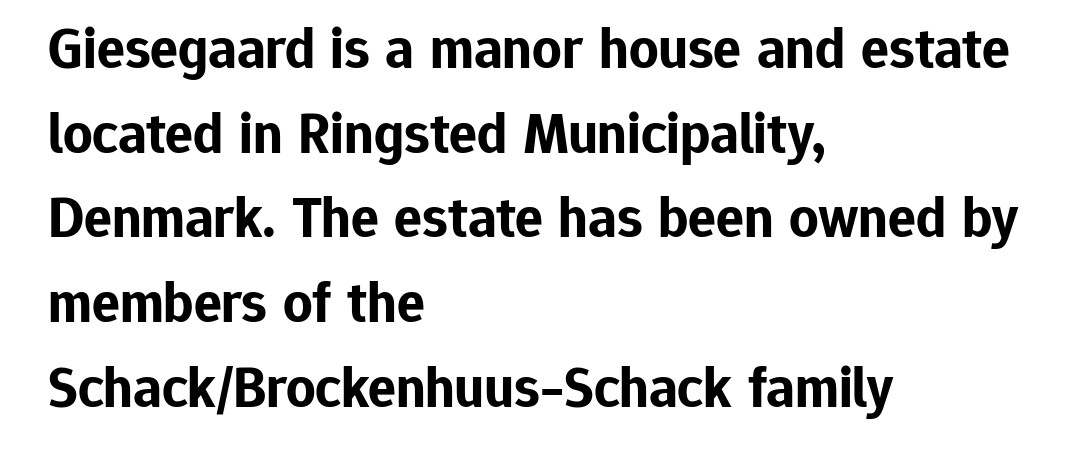
Unmarked baselines from the first word to the last. The line texture is even and compact thanks to regular tracking. In terms of leading, this rendering sits right in the middle. Varying glyph widths throughout — classic text-font behaviour. This is roman type, the default non-slanted kind.
